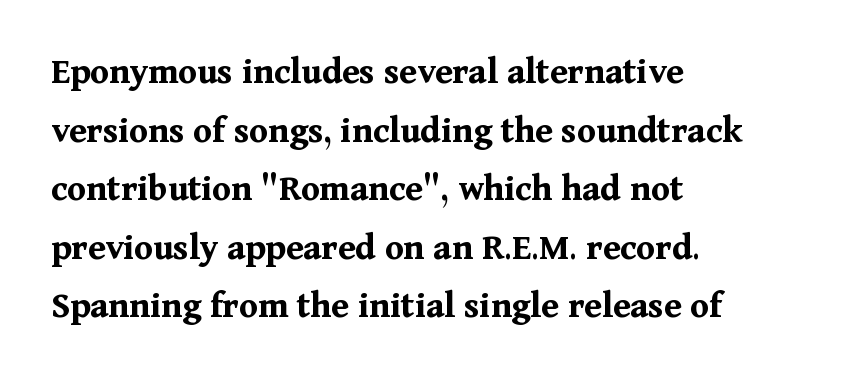
Words float on clear page, feet unadorned. On the weight axis this lands at bold, roughly 700. Compared with typical body copy, the letter spacing here is the same. The lettering holds an erect, upright posture throughout. Is there much room between lines? A standard amount, neither cramped nor airy. Where is the straight margin? On the left.
